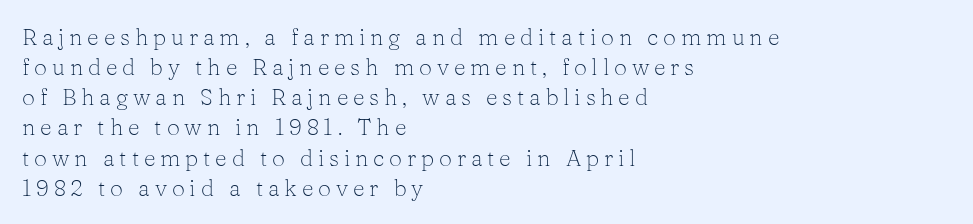
Q: Is the text bold? A: No.
Q: Is the text italic (slanted)? A: No, it is upright.
Q: Is the text underlined? A: No.
Q: How is the paragraph aligned? A: Left-aligned.
Q: Is the spacing between letters normal or unusually wide? A: Unusually wide.
Q: Is the spacing between lines tight, normal or loose? A: Normal.
